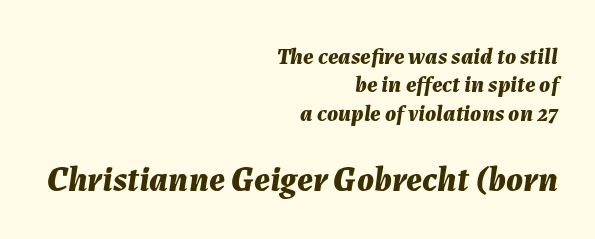
Style check: oblique. Words appear dense and cohesive because spacing is normal. In CSS terms this would be text-align: right. The passage shown is typed in a proportional face where columns would drift. In this sample the second text group is rendered at the bigger scale. The characters look thick and weighty, a clear bold.
